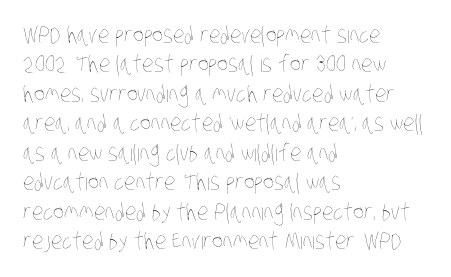
The image shows 23 px text type; set left-aligned, normal line spacing (1.28x), normal letter spacing, not underlined.
